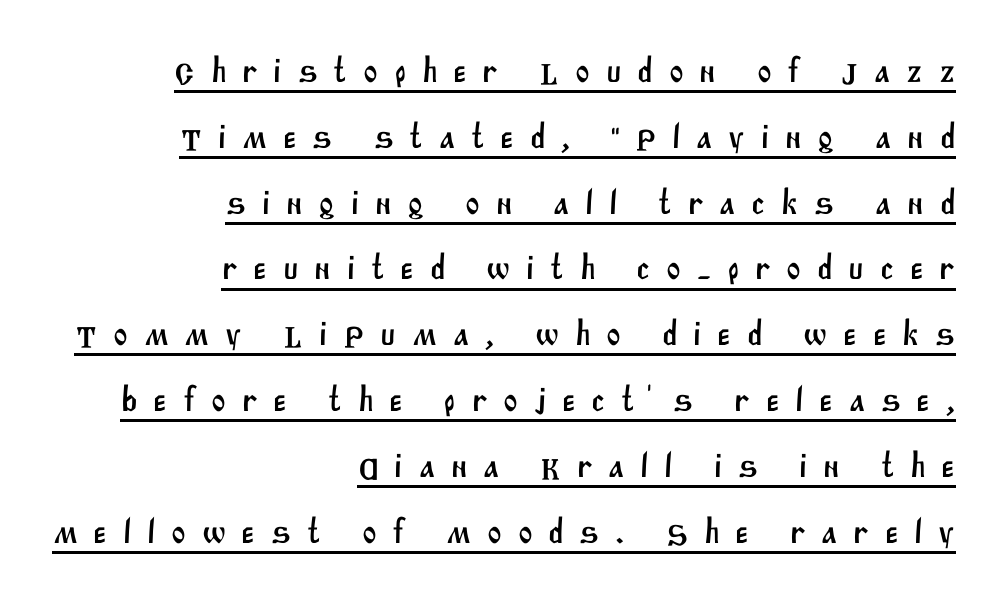
Q: Is the typeface a serif or a sans-serif typeface? A: Sans-serif.
Q: Is the text underlined? A: Yes.
Q: How is the paragraph aligned? A: Right-aligned.
Q: Is the spacing between letters normal or unusually wide? A: Unusually wide.
Q: Width (condensed, normal, or wide)? A: Normal.
Q: Stroke contrast? A: Medium.
Q: x-height? A: Large.
Q: Monospaced? A: No.
